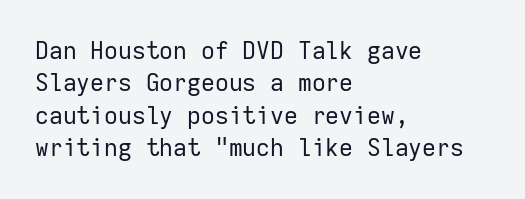
The image shows 24 px text type, upright; set left-aligned, normal line spacing (1.35x), normal letter spacing, not underlined.
